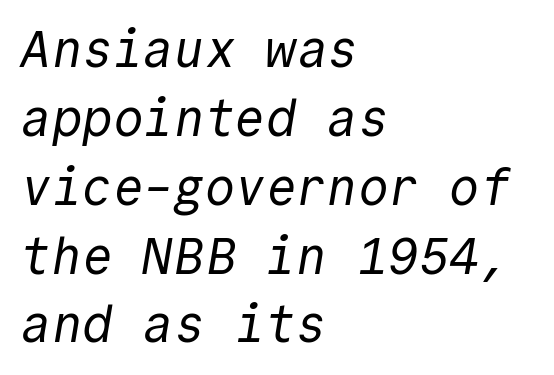
The specimen omits any rule beneath the text block's lines. This sample uses plain, unmodified letter spacing. This sample keeps an unexceptional amount of space between lines. Does the copy run flush right? No — it runs flush left. Note: no serifs on the glyphs.
